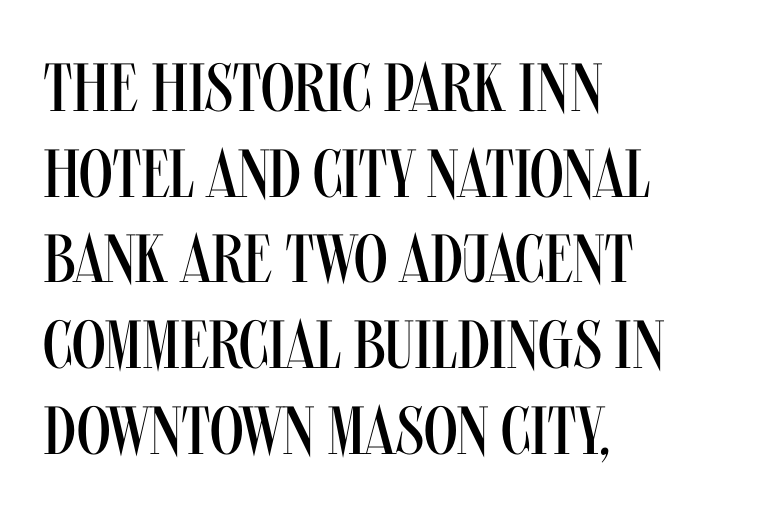
You could not count columns in this text — the font is proportionally spaced. You can tell from the bare stems that sans-serif type was used. These lines keep a tight, regular rhythm from letter to letter. Quick note: not italic, upright. Weight: regular or lighter.
